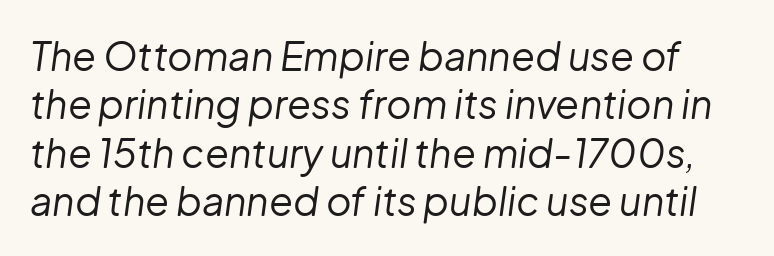
Q: Is the text bold? A: No.
Q: Is the text italic (slanted)? A: Yes, it leans right by about 8 degrees.
Q: Is the text underlined? A: No.
Q: Is the spacing between letters normal or unusually wide? A: Normal.
Q: Width (condensed, normal, or wide)? A: Normal.
Q: Stroke contrast? A: Low.
Q: x-height? A: Medium.
Q: Monospaced? A: No.
